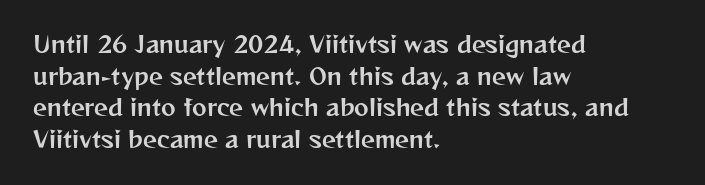
Ordinary non-slanted type is in use. Letter spacing: default. This sample is left-justified, so line endings fall wherever the words run out. Underline: absent. Successive baselines arrive at the customary interval.
